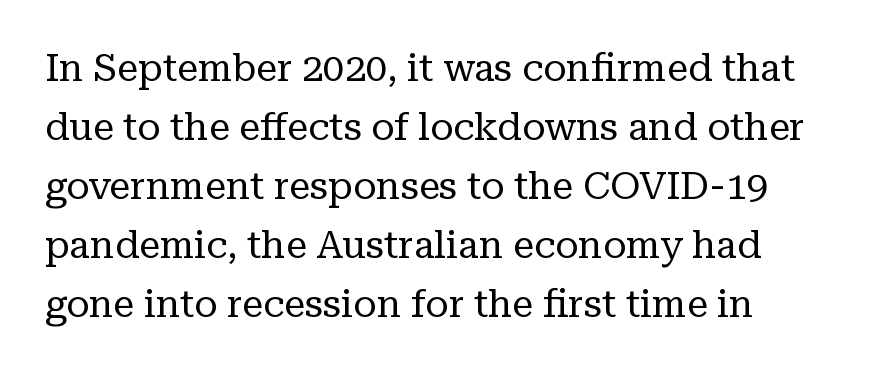
{"serif": "yes", "italic": "no", "bold": "no", "weight": "regular", "width": "normal", "stroke_contrast": "low", "x_height": "medium", "monospaced": "no", "underline": "no", "line_spacing": "normal", "line_spacing_ratio": 1.55, "letter_spacing": "normal", "letter_spacing_em": 0.0, "glyph_px": 38}
